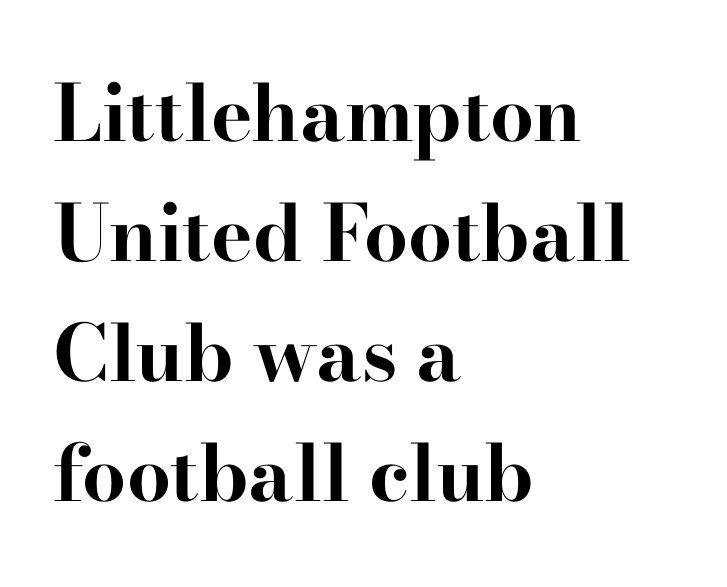
Glyph-to-glyph distance matches everyday printed text. Check the space under the baseline: it is left empty. Type style note: has serifs. The specimen reads as upright at a glance. As a designer I'd log this as weight 700, bold.
